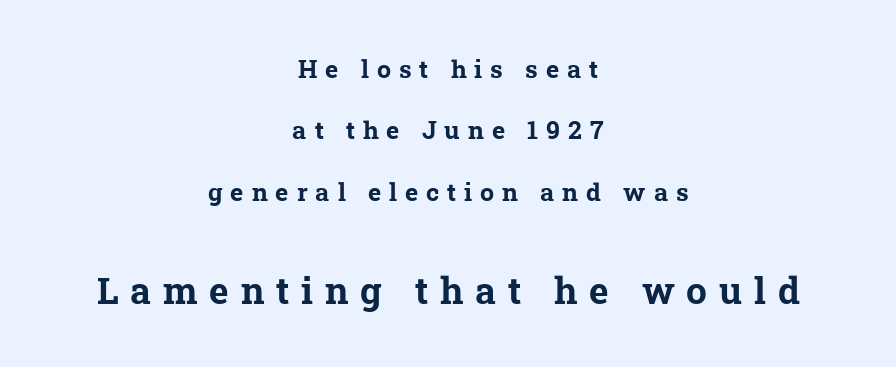
Loosely led — the rows are spread out. This sample has the flowing, uneven cadence of proportional lettering. Inter-character spacing is expanded well beyond the font's built-in metrics. These lines stack symmetrically, like a column narrowing and widening about its center. Descender tails drop into unmarked territory. This is heavy type, rendered in bold.
